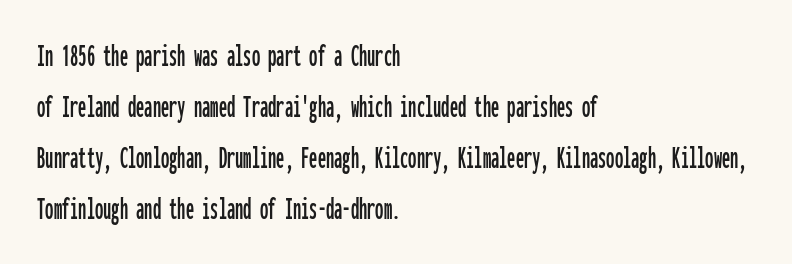
Q: Is the text italic (slanted)? A: No, it is upright.
Q: Is the typeface a serif or a sans-serif typeface? A: Sans-serif.
Q: Is the text underlined? A: No.
Q: How is the paragraph aligned? A: Left-aligned.
Q: Is the spacing between letters normal or unusually wide? A: Normal.
Q: Is the spacing between lines tight, normal or loose? A: Normal.
Q: Width (condensed, normal, or wide)? A: Condensed.
Q: Stroke contrast? A: Low.
Q: x-height? A: Medium.
Q: Monospaced? A: Yes.
